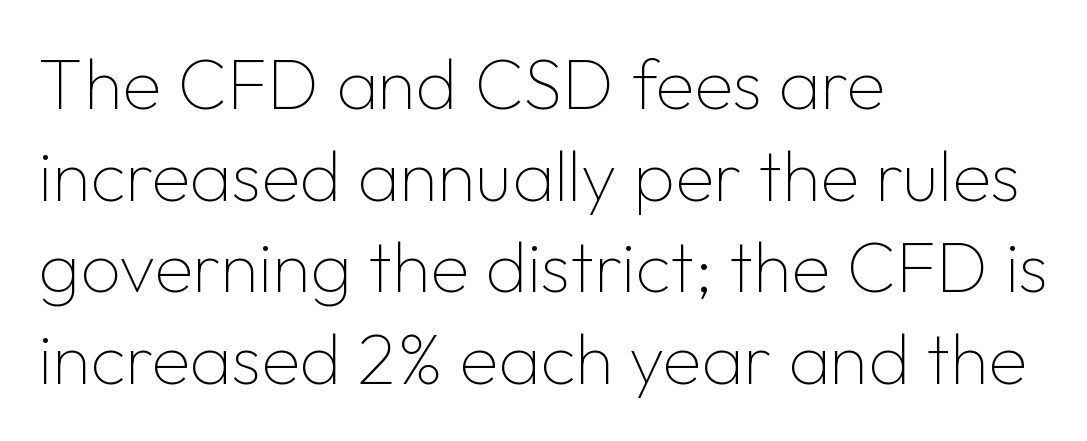
Q: Is the text bold? A: No.
Q: Is the text italic (slanted)? A: No, it is upright.
Q: Is the typeface a serif or a sans-serif typeface? A: Sans-serif.
Q: Is the text underlined? A: No.
Q: How is the paragraph aligned? A: Left-aligned.
Q: Is the spacing between letters normal or unusually wide? A: Normal.
Q: Is the spacing between lines tight, normal or loose? A: Normal.
Q: Width (condensed, normal, or wide)? A: Normal.
Q: Stroke contrast? A: Low.
Q: x-height? A: Medium.
Q: Monospaced? A: No.
